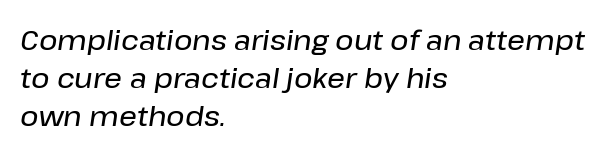
Q: Is the text italic (slanted)? A: Yes, it leans right by about 8 degrees.
Q: Is the text underlined? A: No.
Q: How is the paragraph aligned? A: Left-aligned.
Q: Is the spacing between letters normal or unusually wide? A: Normal.
Q: Is the spacing between lines tight, normal or loose? A: Normal.
Q: Width (condensed, normal, or wide)? A: Normal.
Q: Stroke contrast? A: Low.
Q: x-height? A: Medium.
Q: Monospaced? A: No.
